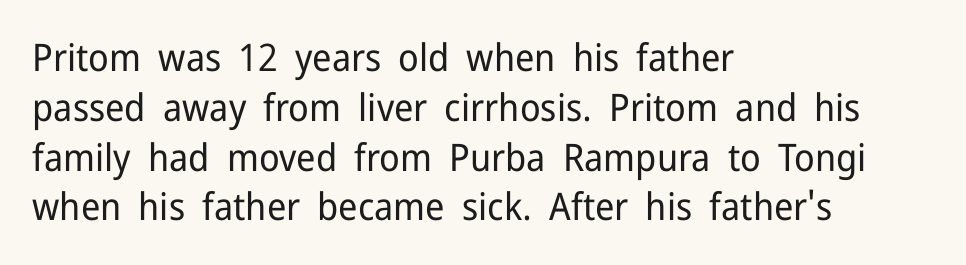
Anything drawn beneath the words? Only blank space. The letters look calm and open, with moderate or lighter stems. The face used here is proportionally spaced, like ordinary book or web type. Successive baselines arrive at the customary interval. The passage shown is typeset with a sans-serif family.
